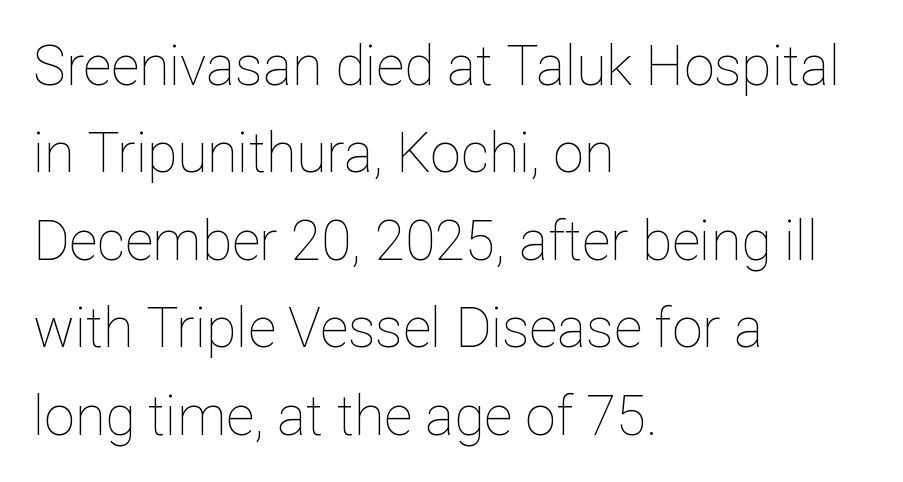
The image shows 55 px thin type, upright; set left-aligned, normal line spacing (1.59x), normal letter spacing, not underlined; low stroke contrast and a medium x-height.
